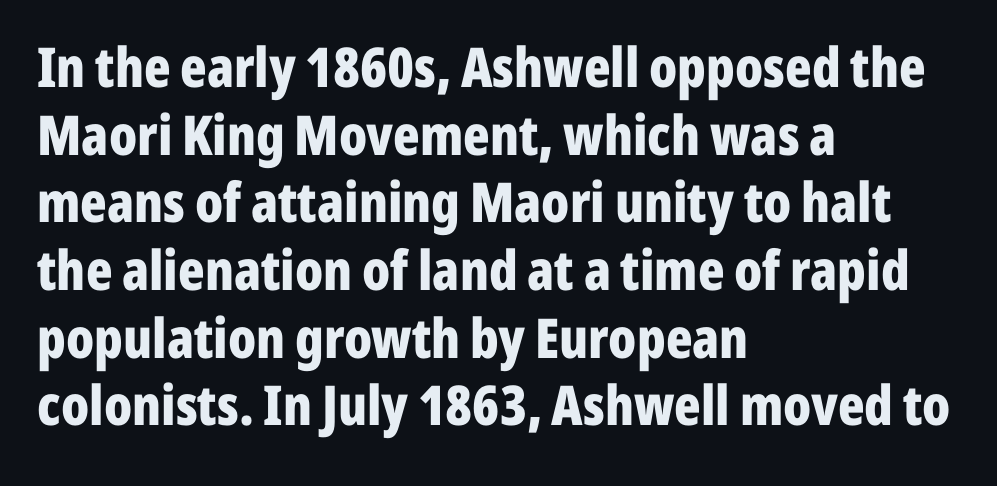
Q: Is the text bold? A: Yes.
Q: Is the text italic (slanted)? A: No, it is upright.
Q: Is the typeface a serif or a sans-serif typeface? A: Sans-serif.
Q: Is the text underlined? A: No.
Q: How is the paragraph aligned? A: Left-aligned.
Q: Is the spacing between letters normal or unusually wide? A: Normal.
Q: Width (condensed, normal, or wide)? A: Condensed.
Q: Stroke contrast? A: Low.
Q: x-height? A: Medium.
Q: Monospaced? A: No.
